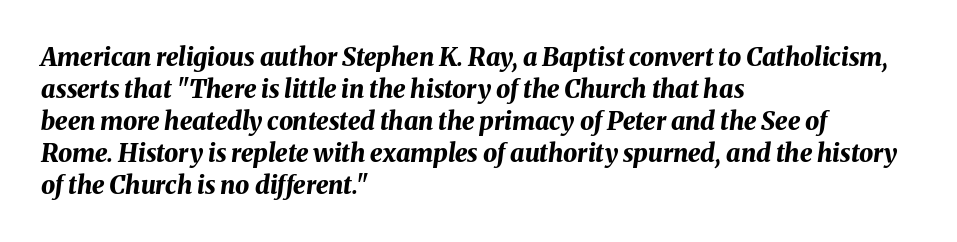
The space between consecutive lines is moderate. This sample uses an oblique cut, with every glyph tilted off the vertical. How heavy is the stroke? Heavy — this is a bold. This rendering uses left alignment, leaving the right contour irregular. Type without underlining.
